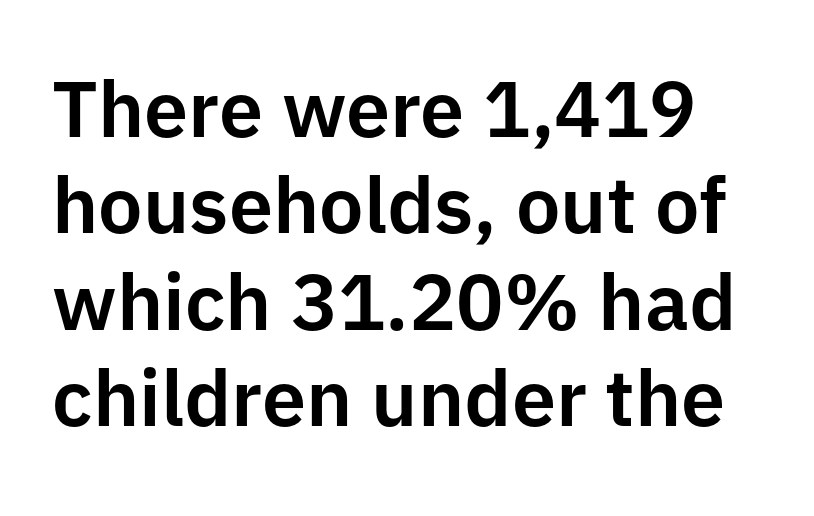
{"serif": "no", "italic": "no", "width": "normal", "stroke_contrast": "low", "x_height": "medium", "monospaced": "no", "underline": "no", "line_spacing_ratio": 1.22, "letter_spacing": "normal", "letter_spacing_em": 0.0, "glyph_px": 79}
